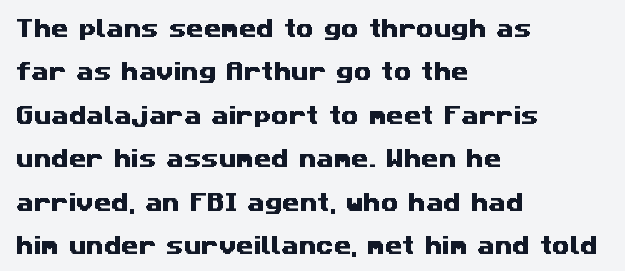
The image shows 20 px text type; set left-aligned, loose line spacing (2.17x), normal letter spacing, not underlined.
